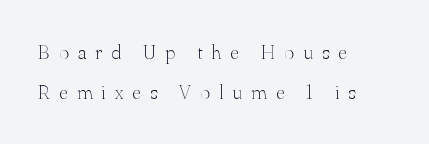
The image shows 21 px text type, upright; set left-aligned, loose line spacing (1.92x), unusually wide letter spacing (+0.44 em), not underlined.
